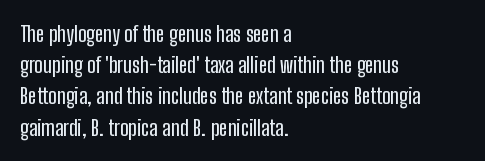
{"italic": "no", "underline": "no", "align": "left", "line_spacing": "normal", "line_spacing_ratio": 1.42, "letter_spacing": "normal", "letter_spacing_em": 0.0, "glyph_px": 22}
